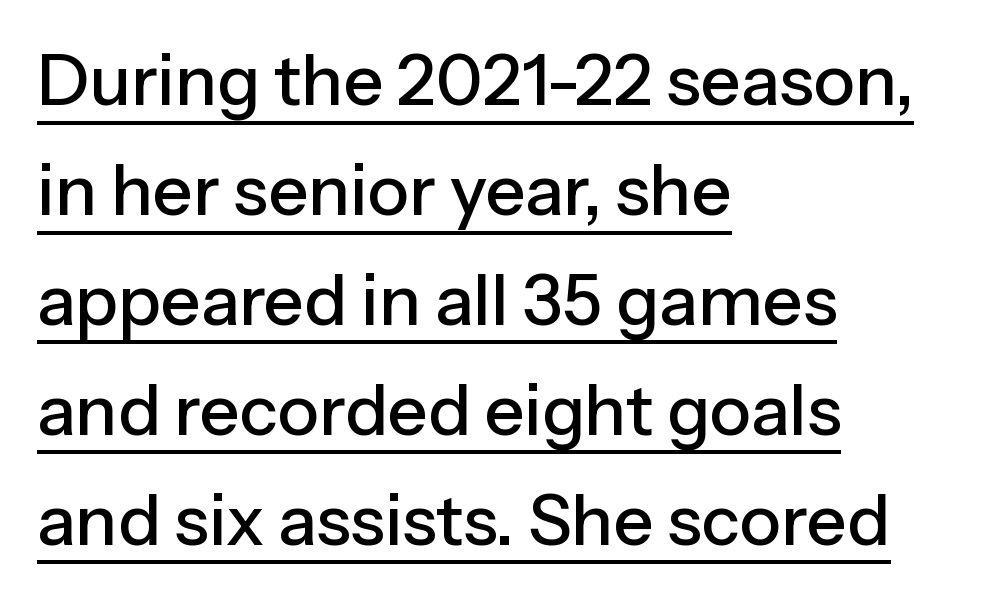
The image shows 70 px sans-serif type, upright; set left-aligned, normal line spacing (1.57x), normal letter spacing, underlined; low stroke contrast and a medium x-height.
